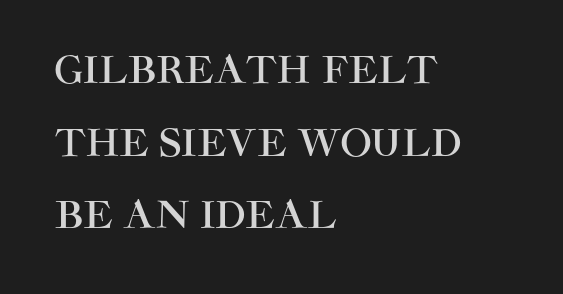
Bare-footed words on every line. You could not count columns in this text — the font is proportionally spaced. These lines stack with their left ends in a neat column. When letters stand straight like this, we call the style roman or upright. Students, observe: this is what heavily led, spacious text looks like.
